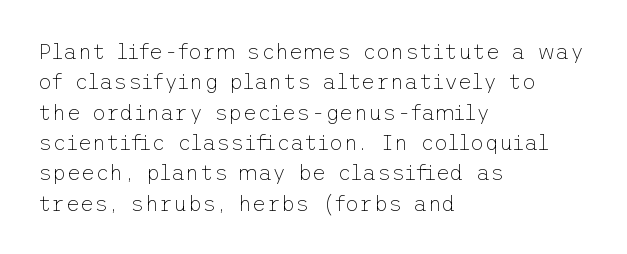
{"italic": "no", "bold": "no", "underline": "no", "align": "left", "line_spacing": "normal", "line_spacing_ratio": 1.38, "letter_spacing": "normal", "letter_spacing_em": 0.0, "glyph_px": 22}
